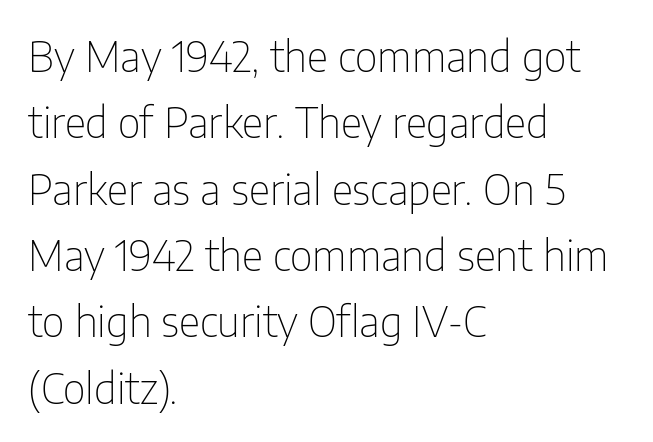
The letterforms sit at book weight or below. Casual observation: everything's shoved over to the left. Evenly set lines give the paragraph a standard silhouette. How are the letters spaced? Ordinarily, with no added tracking. The space directly below the letters is spotless.
